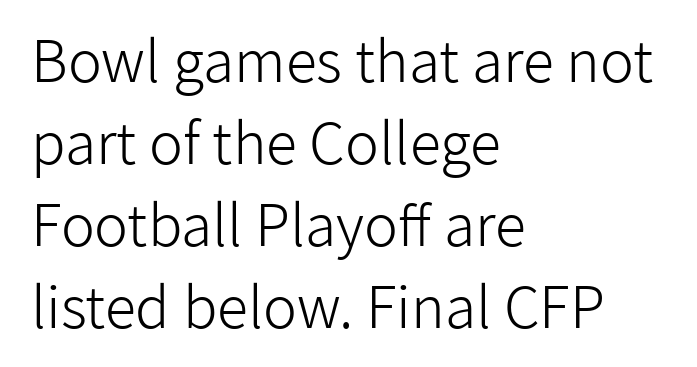
Q: Is the text bold? A: No.
Q: Is the text italic (slanted)? A: No, it is upright.
Q: Is the typeface a serif or a sans-serif typeface? A: Sans-serif.
Q: Is the text underlined? A: No.
Q: How is the paragraph aligned? A: Left-aligned.
Q: Is the spacing between letters normal or unusually wide? A: Normal.
Q: Is the spacing between lines tight, normal or loose? A: Normal.
Q: Width (condensed, normal, or wide)? A: Normal.
Q: Stroke contrast? A: Low.
Q: x-height? A: Medium.
Q: Monospaced? A: No.
